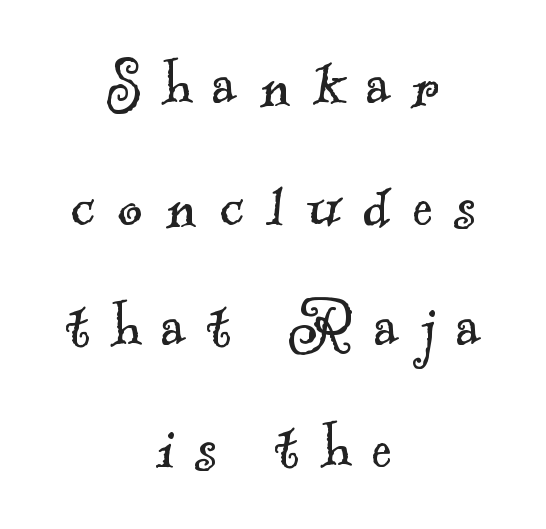
Summary of weight: not heavy and not bold. The line texture is sparse and dotted thanks to wide tracking. Is the block centered? Yes — each line is placed symmetrically about the middle. Only glyphs here, with clear space below each row. Letterform terminals end in serifs throughout the passage.
